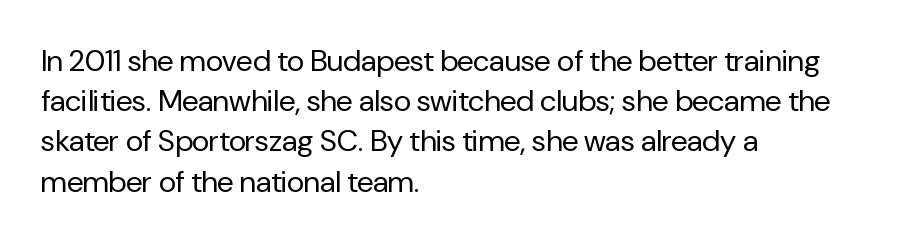
The image shows 30 px regular-weight sans-serif type, upright; set left-aligned, normal line spacing (1.34x), normal letter spacing, not underlined; low stroke contrast and a medium x-height.
